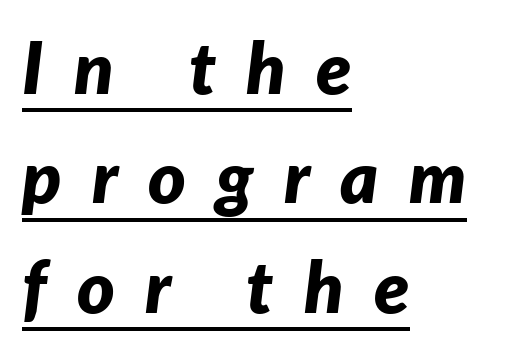
Q: Is the text bold? A: Yes.
Q: Is the text italic (slanted)? A: Yes, it leans right by about 7 degrees.
Q: Is the text underlined? A: Yes.
Q: How is the paragraph aligned? A: Left-aligned.
Q: Is the spacing between letters normal or unusually wide? A: Unusually wide.
Q: Is the spacing between lines tight, normal or loose? A: Normal.
Q: Width (condensed, normal, or wide)? A: Normal.
Q: Stroke contrast? A: Low.
Q: x-height? A: Medium.
Q: Monospaced? A: No.
